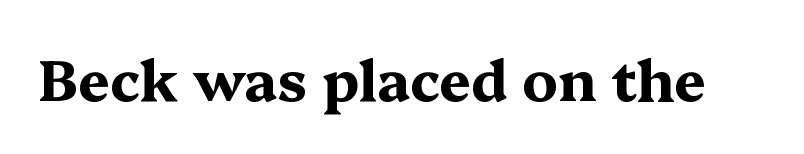
The glyphs in this specimen are seriffed. Looks like regular typesetting: each glyph gets only the width it needs. The rendering uses a bold face; every stroke is thick and dark. Beneath every word, the page is bare. These lines keep a tight, regular rhythm from letter to letter. Unlike italic type, these characters show no tilt at all.
